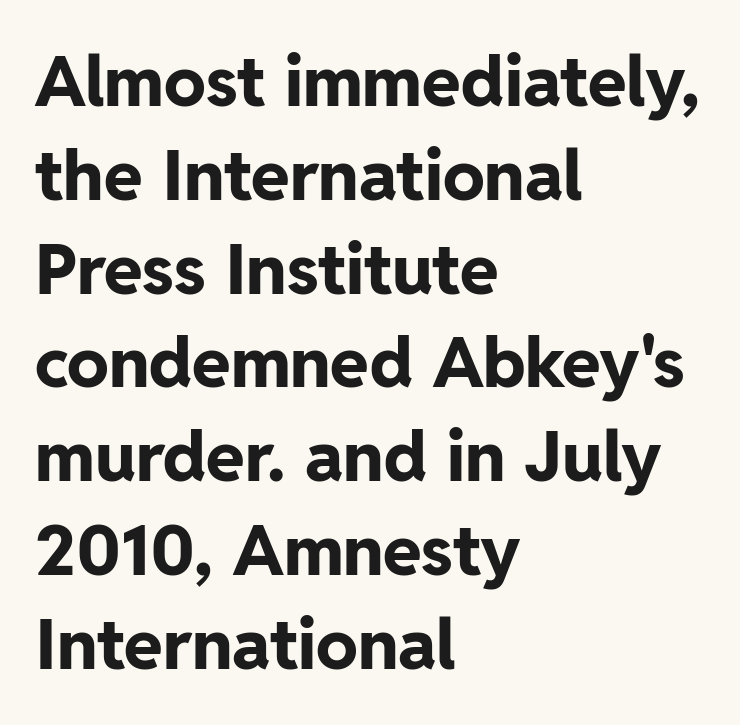
A normal amount of white space separates one row of letters from the next. Is there any slant? The stems are plumb. Is this a fixed-width face? No — the glyphs have proportional, varying widths. The text block is weighted toward the left margin, trailing off unevenly rightward.
